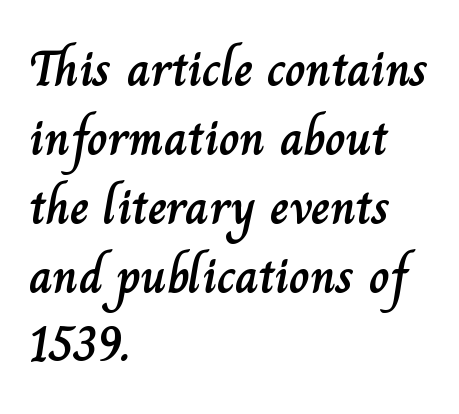
{"width": "normal", "stroke_contrast": "low", "x_height": "small", "monospaced": "no", "underline": "no", "align": "left", "line_spacing": "normal", "line_spacing_ratio": 1.35, "letter_spacing": "normal", "letter_spacing_em": 0.0, "glyph_px": 51}
